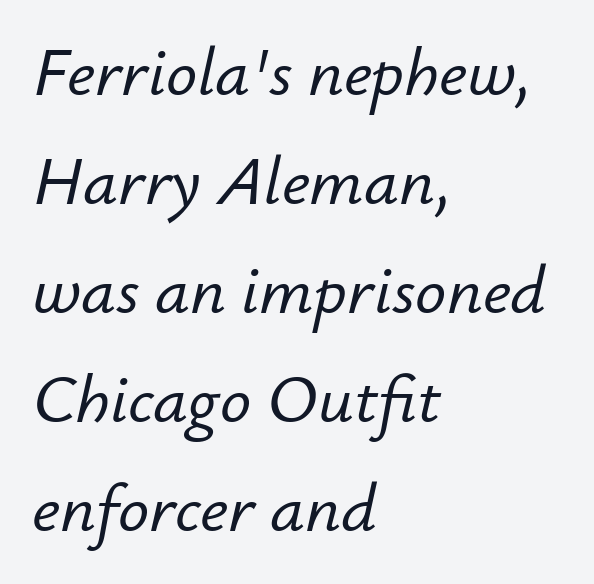
{"italic": "yes", "lean": "right", "slant_degrees": 12, "width": "normal", "stroke_contrast": "low", "x_height": "small", "monospaced": "no", "underline": "no", "align": "left", "line_spacing": "normal", "line_spacing_ratio": 1.58, "letter_spacing": "normal", "letter_spacing_em": 0.0, "glyph_px": 69}
